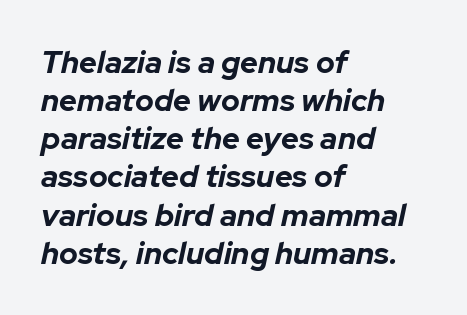
{"italic": "yes", "lean": "right", "slant_degrees": 12, "bold": "yes", "weight": "bold", "width": "normal", "stroke_contrast": "low", "x_height": "medium", "monospaced": "no", "underline": "no", "align": "left", "line_spacing_ratio": 1.23, "letter_spacing": "normal", "letter_spacing_em": 0.0, "glyph_px": 31}
